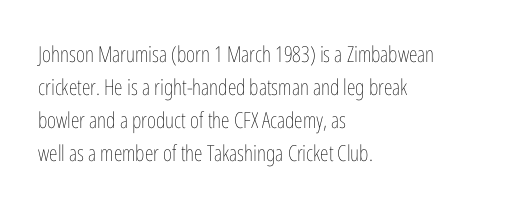
Q: Is the text bold? A: No.
Q: Is the text italic (slanted)? A: No, it is upright.
Q: Is the text underlined? A: No.
Q: How is the paragraph aligned? A: Left-aligned.
Q: Is the spacing between letters normal or unusually wide? A: Normal.
Q: Is the spacing between lines tight, normal or loose? A: Normal.
